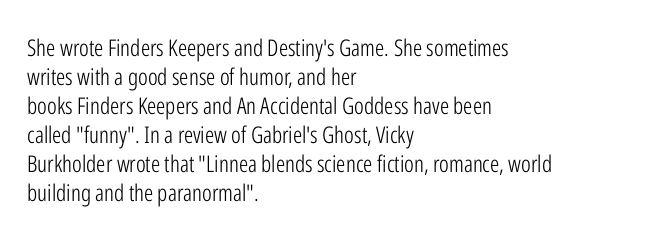
A typesetter would call this zero additional tracking. If you drew a line through each stem, it would be perfectly vertical. This block has exactly the height ordinary leading produces. Teacher's note: observe the even left margin — that is flush-left alignment. The area under the type is left untouched. This is not heavy type; no bold has been used.
